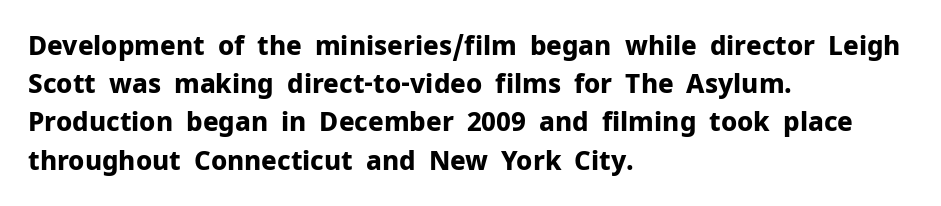
One glance says typical: line gaps are just what's usual. Students, note that the glyphs here touch the page at normal intervals. When letters stand straight like this, we call the style roman or upright. The string is rendered with underlining switched off. Casual observation: everything's shoved over to the left.
